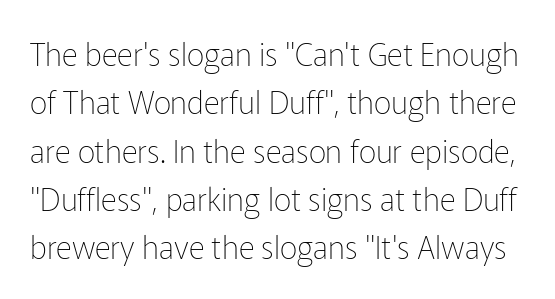
The image shows 31 px thin sans-serif type, upright; set normal line spacing (1.56x), normal letter spacing, not underlined; low stroke contrast and a medium x-height.
